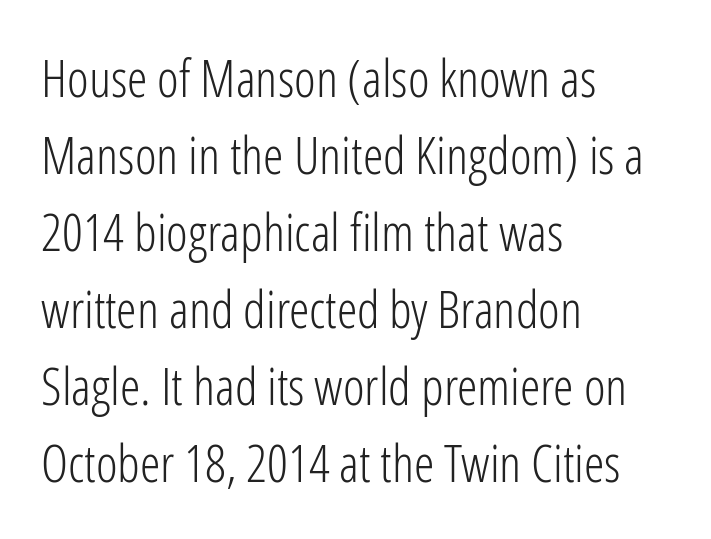
This is roman type, the default non-slanted kind. Bold? No — there's no thickening of the strokes. Line spacing here is normal. In terms of letterform style, serifs are entirely absent. The area under the type is left untouched. A typesetter would call this proportional, since set widths differ per character.
